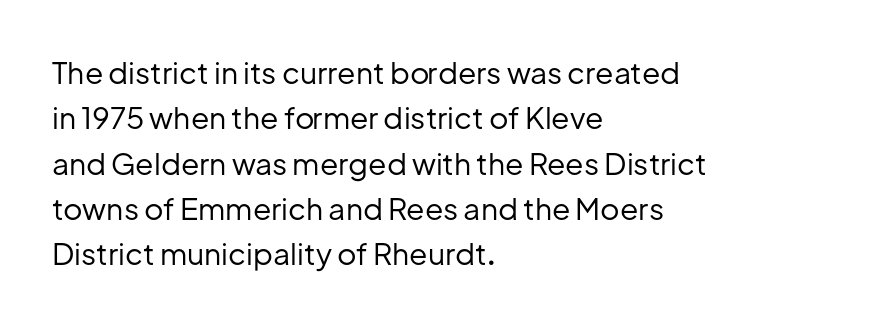
Is this a fixed-width face? No — the glyphs have proportional, varying widths. Stroke thickness stays within the range of a standard reading face or lighter. These lines are composed in type without serifs. Reading down the column, the eye jumps a familiar distance to each next line. Posture: upright roman.
